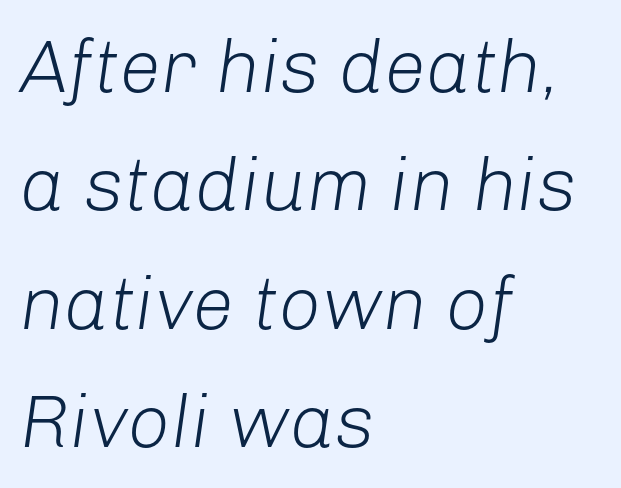
Note the varied advance widths — an 'i' is clearly narrower than an 'm'. Regular leading. The text carries the slant typical of an italic or oblique font. Caption: face not bold, strokes unweighted. Each word holds together tightly as a unit, with standard inter-letter gaps.
